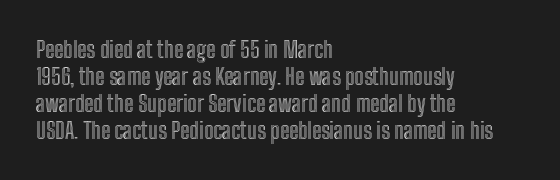
{"italic": "no", "underline": "no", "align": "left", "line_spacing_ratio": 1.22, "letter_spacing": "normal", "letter_spacing_em": 0.0, "glyph_px": 22}
